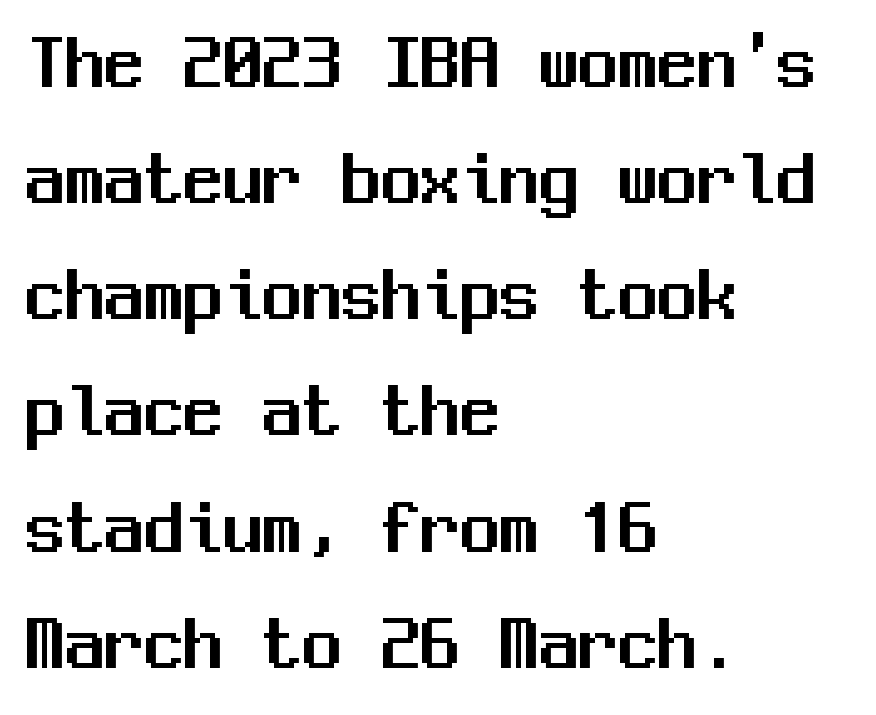
The horizontal fit of the characters is conventional and even. Line beginnings align vertically; line endings do not. You can tell from the bare stems that sans-serif type was used. No word sits above an underline.
